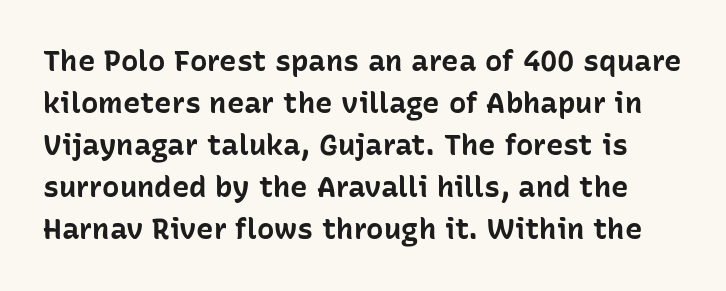
In terms of weight, the rendering is a true, heavy bold. Classification — sans serif. The line texture is even and compact thanks to regular tracking. A normal amount of white space separates one row of letters from the next. A bare baseline throughout the passage.
